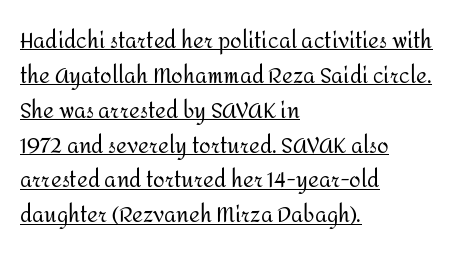
Q: Is the text bold? A: No.
Q: Is the text italic (slanted)? A: No, it is upright.
Q: Is the text underlined? A: Yes.
Q: How is the paragraph aligned? A: Left-aligned.
Q: Is the spacing between letters normal or unusually wide? A: Normal.
Q: Is the spacing between lines tight, normal or loose? A: Normal.
